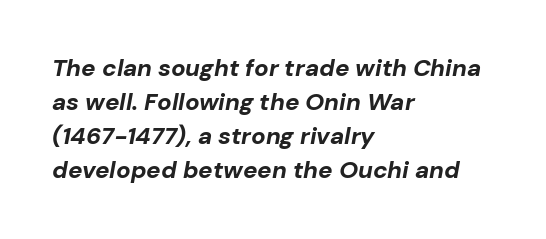
The image shows 24 px bold type, italic (leaning right); set left-aligned, normal line spacing (1.42x), normal letter spacing, not underlined.
